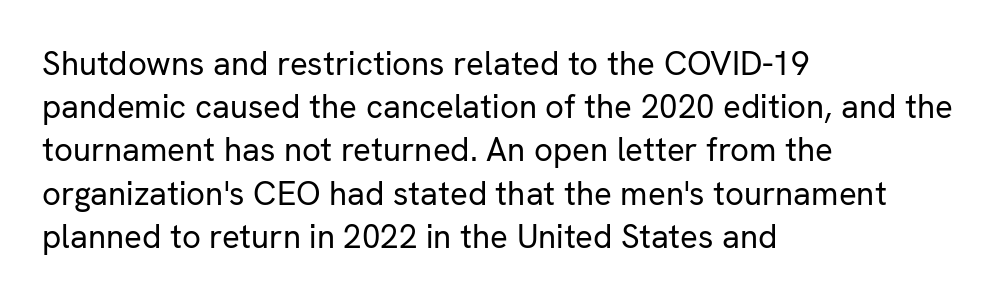
The image shows 33 px regular-weight sans-serif type, upright; set left-aligned, normal line spacing (1.31x), normal letter spacing, not underlined; low stroke contrast and a medium x-height.
